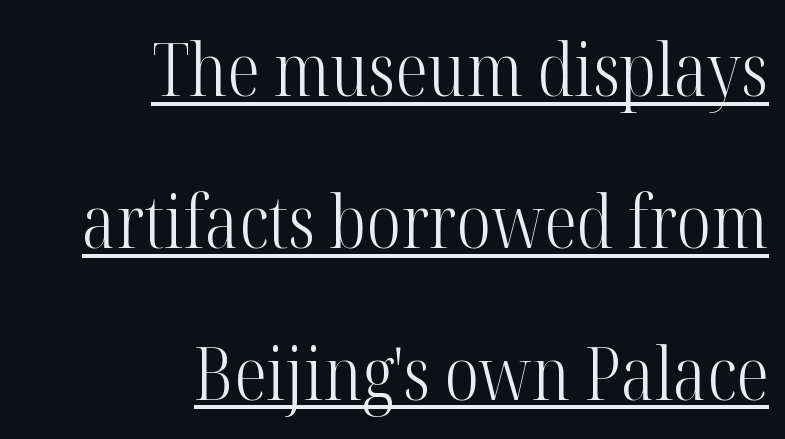
The image shows 73 px light, condensed serif type, upright; set right-aligned, loose line spacing (2.08x), normal letter spacing, underlined; high stroke contrast and a medium x-height.
